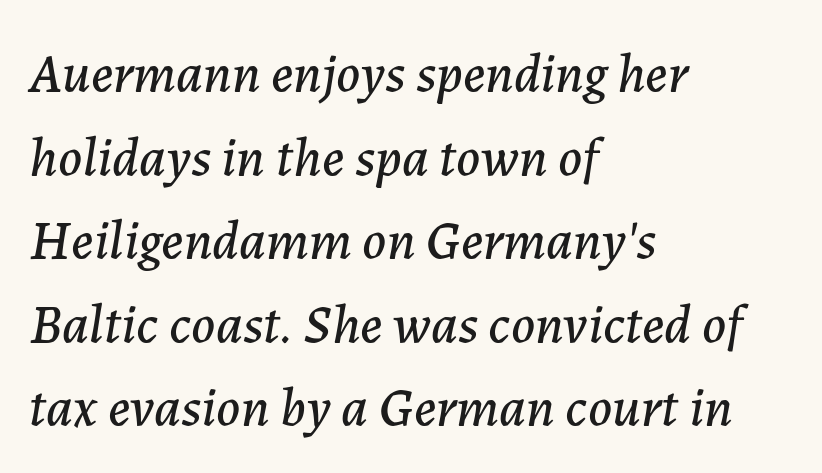
Looking at the ascenders, they clearly lean. Any mark beneath the type? The region is blank. This sample has the flowing, uneven cadence of proportional lettering. Leading: standard.
